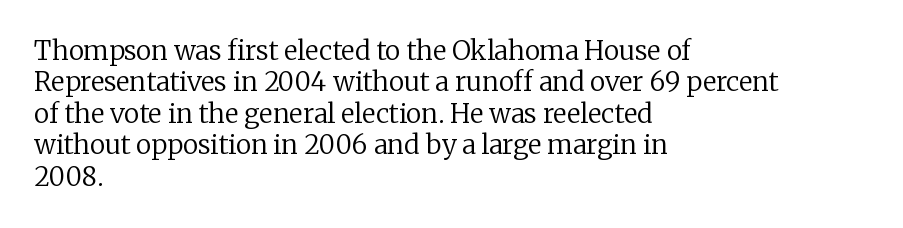
The image shows 26 px text type, upright; set left-aligned, line spacing 1.21x, normal letter spacing, not underlined.
